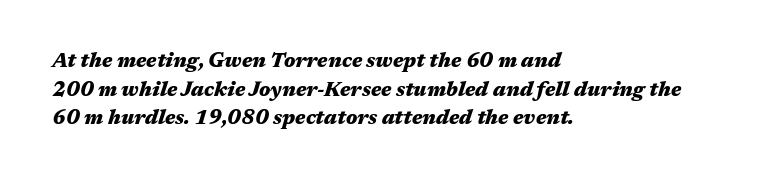
I'd describe the lettering as bold — thick and assertive. The ragged edge is on the right, which tells us the setting is flush left. Quick note: italic. Is there much room between lines? A standard amount, neither cramped nor airy.
